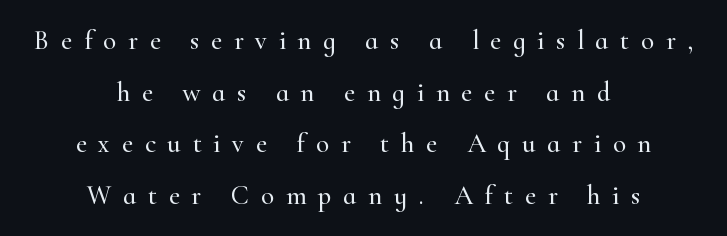
Ordinary non-slanted type is in use. The tracking jumps out immediately: characters are airy and widely separated. Reading down the column, the eye jumps a long way to each next line. Glance below the letters and you will spot only blank space. Every row of glyphs is offset so its center matches the block's center.
